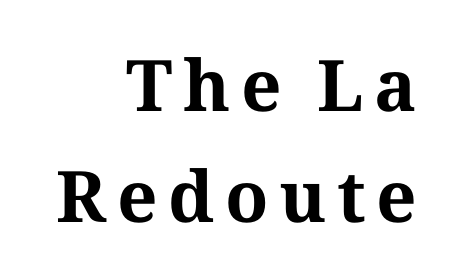
The image shows 71 px bold serif type, upright; set right-aligned, normal line spacing (1.57x), not underlined; medium stroke contrast and a medium x-height.
